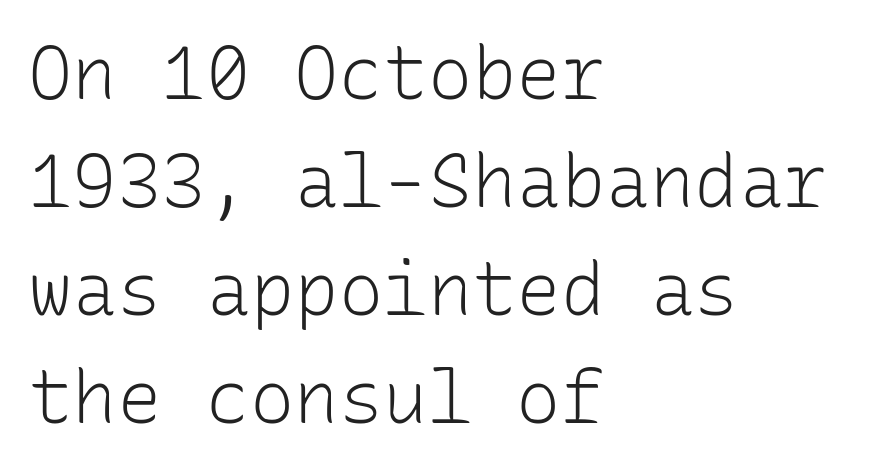
{"serif": "no", "italic": "no", "bold": "no", "weight": "light", "width": "normal", "stroke_contrast": "low", "x_height": "medium", "monospaced": "yes", "underline": "no", "align": "left", "line_spacing": "normal", "line_spacing_ratio": 1.46, "letter_spacing": "normal", "letter_spacing_em": 0.0, "glyph_px": 74}
